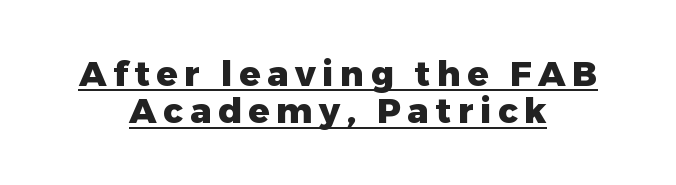
The image shows 35 px heavy sans-serif type, upright; set centered, tight line spacing (1.07x), underlined; low stroke contrast and a medium x-height.
